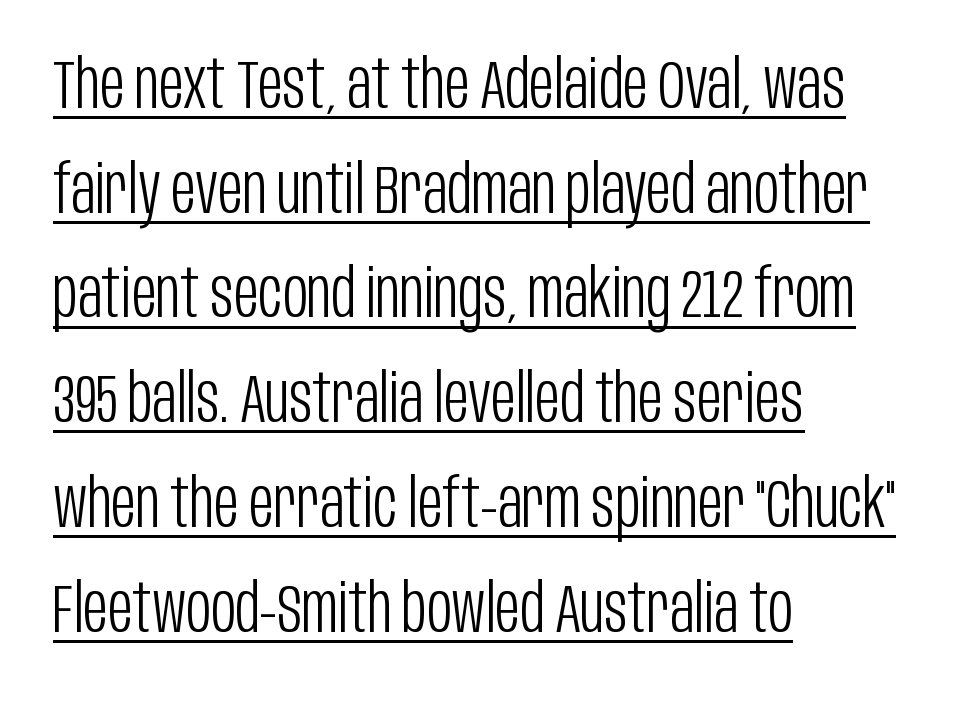
Q: Is the text bold? A: No.
Q: Is the text italic (slanted)? A: No, it is upright.
Q: Is the typeface a serif or a sans-serif typeface? A: Sans-serif.
Q: Is the text underlined? A: Yes.
Q: How is the paragraph aligned? A: Left-aligned.
Q: Is the spacing between letters normal or unusually wide? A: Normal.
Q: Is the spacing between lines tight, normal or loose? A: Normal.
Q: Width (condensed, normal, or wide)? A: Condensed.
Q: Stroke contrast? A: Low.
Q: x-height? A: Large.
Q: Monospaced? A: No.
